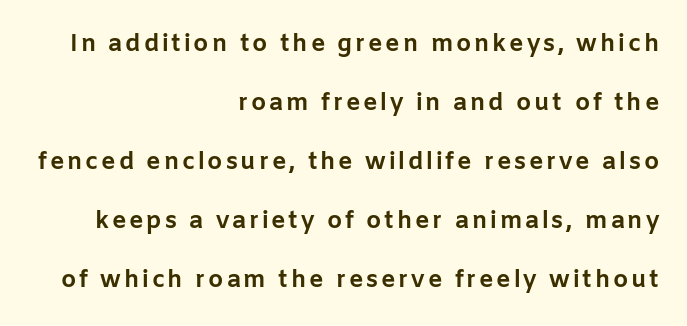
Q: Is the text bold? A: Yes.
Q: Is the text italic (slanted)? A: No, it is upright.
Q: Is the text underlined? A: No.
Q: How is the paragraph aligned? A: Right-aligned.
Q: Is the spacing between lines tight, normal or loose? A: Loose.
